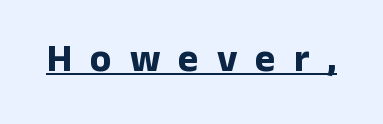
The image shows 39 px bold sans-serif type, upright; set unusually wide letter spacing (+0.46 em), underlined; low stroke contrast and a medium x-height.
